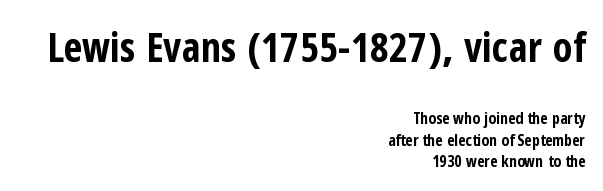
No word sits above an underline. Type style note: lacks serifs. Nobody touched the tracking dial on this one. The lettering stays uniformly vertical, giving the passage a roman look. Block one is the big one; block two sits smaller underneath.
